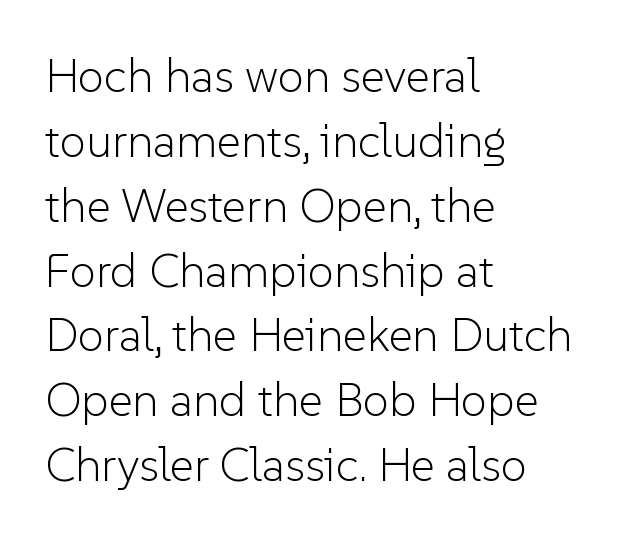
The image shows 47 px light sans-serif type, upright; set left-aligned, normal line spacing (1.38x), normal letter spacing, not underlined; low stroke contrast and a medium x-height.
